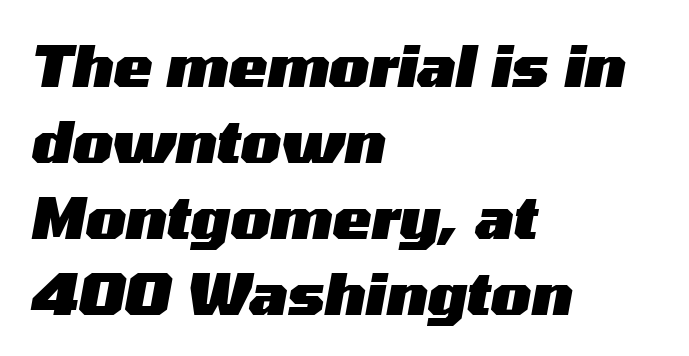
{"italic": "yes", "lean": "right", "slant_degrees": 10, "bold": "yes", "weight": "heavy", "width": "wide", "stroke_contrast": "medium", "x_height": "medium", "monospaced": "no", "underline": "no", "align": "left", "line_spacing": "normal", "line_spacing_ratio": 1.31, "letter_spacing": "normal", "letter_spacing_em": 0.0, "glyph_px": 58}
